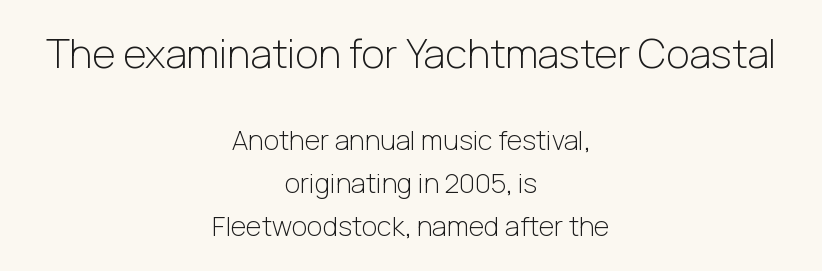
The image shows 40 px light sans-serif type, upright; set centered, normal line spacing (1.6x), normal letter spacing, not underlined; the first (top) block is 1.48x larger; low stroke contrast and a medium x-height.
